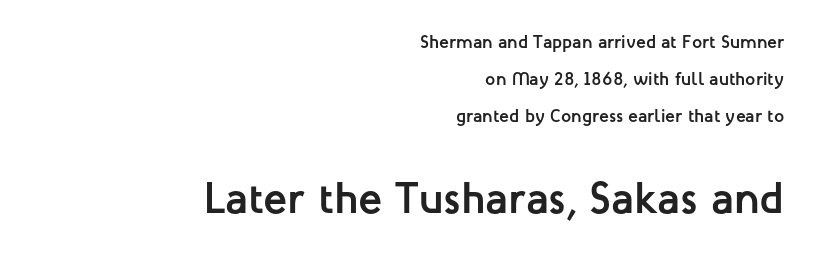
Q: Is the text bold? A: Yes.
Q: Is the text italic (slanted)? A: No, it is upright.
Q: Is the typeface a serif or a sans-serif typeface? A: Sans-serif.
Q: Is the text underlined? A: No.
Q: How is the paragraph aligned? A: Right-aligned.
Q: Is the spacing between letters normal or unusually wide? A: Normal.
Q: Is the spacing between lines tight, normal or loose? A: Loose.
Q: Which block of text is set in a larger size, the first (top) or the second (bottom)? A: The second (bottom) one.
Q: Width (condensed, normal, or wide)? A: Normal.
Q: Stroke contrast? A: Low.
Q: x-height? A: Medium.
Q: Monospaced? A: No.
